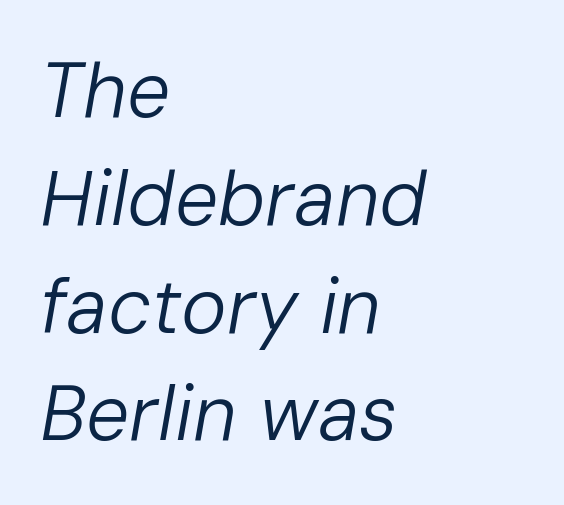
The image shows 77 px regular-weight type, italic (leaning right); set left-aligned, normal line spacing (1.4x), normal letter spacing, not underlined; low stroke contrast and a medium x-height.
